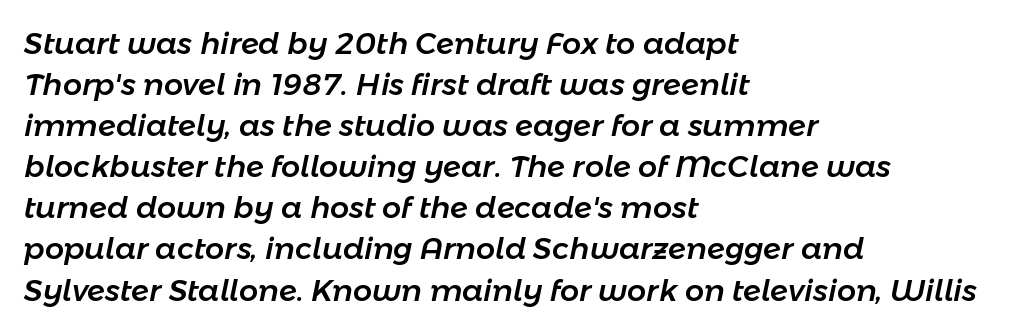
Decoration check: the copy has no underline. Spacing verdict: proportional, widths tailored to each character. Students, observe: this is what conventionally led text looks like. Every row of glyphs begins at an identical x-position on the left.
